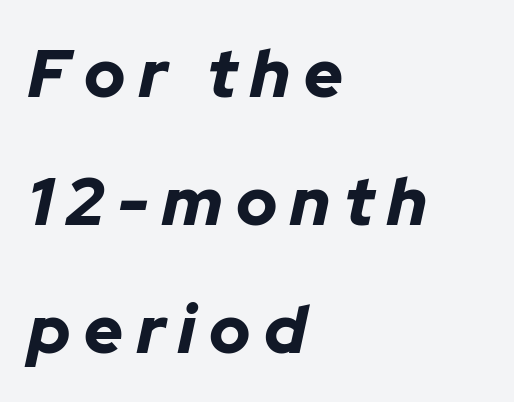
The image shows 67 px bold type, italic (leaning right); set left-aligned, loose line spacing (1.91x), unusually wide letter spacing (+0.2 em), not underlined; low stroke contrast and a medium x-height.
